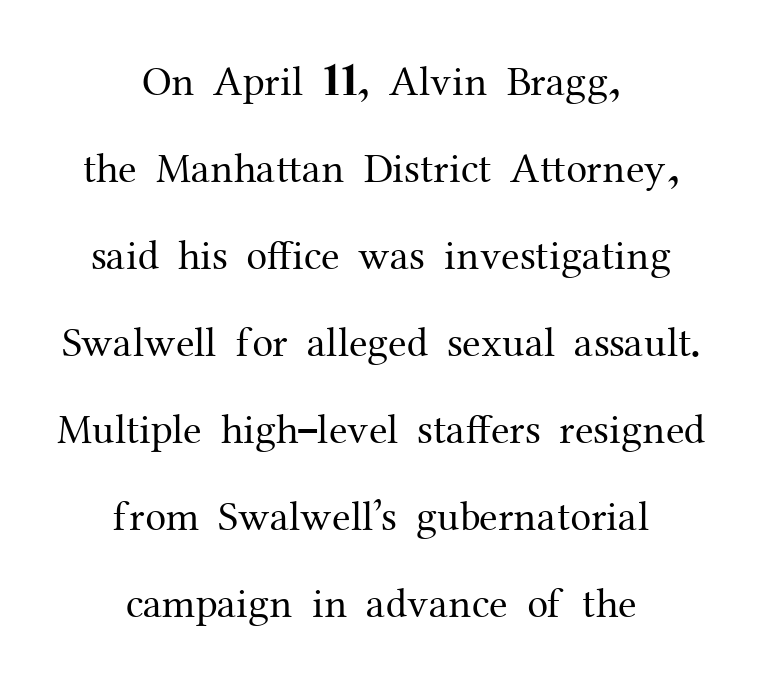
{"serif": "yes", "italic": "no", "bold": "no", "weight": "regular", "width": "normal", "stroke_contrast": "medium", "x_height": "medium", "monospaced": "no", "underline": "no", "align": "center", "line_spacing": "loose", "line_spacing_ratio": 2.07, "letter_spacing": "normal", "letter_spacing_em": 0.0, "glyph_px": 42}
